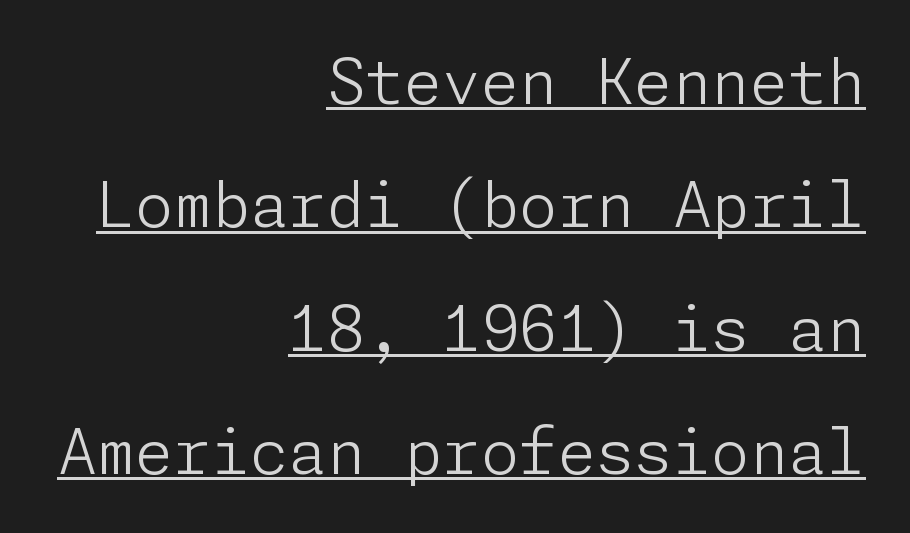
{"serif": "no", "italic": "no", "bold": "no", "weight": "light", "width": "normal", "stroke_contrast": "low", "x_height": "medium", "underline": "yes", "align": "right", "line_spacing": "loose", "line_spacing_ratio": 1.99, "letter_spacing": "normal", "letter_spacing_em": 0.0, "glyph_px": 62}
